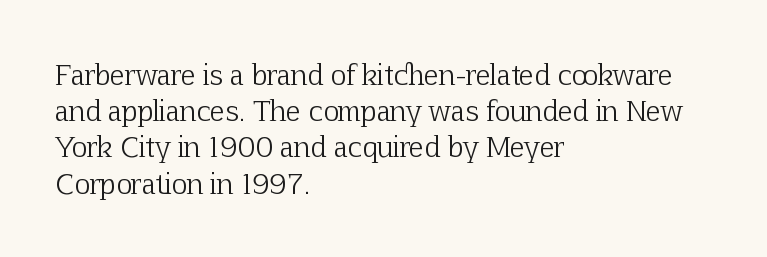
The strokes carry an ordinary text weight at most. Teacher's note: observe the even left margin — that is flush-left alignment. The lines sit at an ordinary, default distance from one another. Does extra space separate the letters? No, they use regular spacing. Posture: vertical. The specimen omits any rule beneath the text block's lines.
